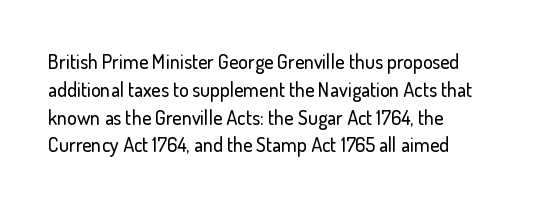
{"italic": "no", "underline": "no", "align": "left", "line_spacing": "normal", "line_spacing_ratio": 1.39, "letter_spacing": "normal", "letter_spacing_em": 0.0, "glyph_px": 20}
